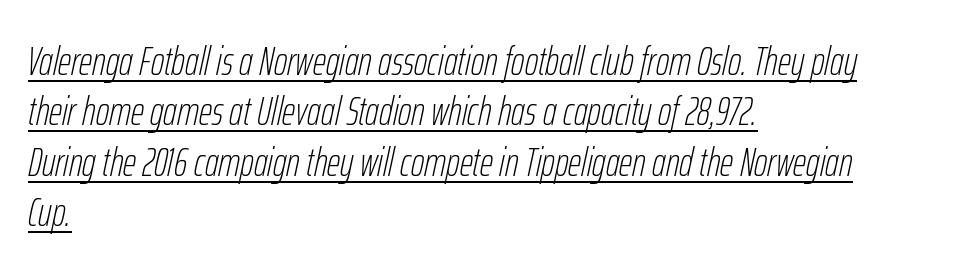
Q: Is the text bold? A: No.
Q: Is the text italic (slanted)? A: Yes, it leans right by about 12 degrees.
Q: Is the text underlined? A: Yes.
Q: How is the paragraph aligned? A: Left-aligned.
Q: Is the spacing between letters normal or unusually wide? A: Normal.
Q: Width (condensed, normal, or wide)? A: Condensed.
Q: Stroke contrast? A: Low.
Q: x-height? A: Medium.
Q: Monospaced? A: No.
